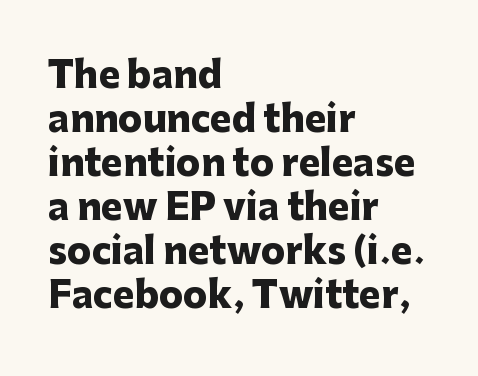
{"serif": "no", "italic": "no", "bold": "yes", "weight": "heavy", "width": "normal", "stroke_contrast": "low", "x_height": "medium", "monospaced": "no", "underline": "no", "align": "left", "line_spacing_ratio": 1.22, "letter_spacing": "normal", "letter_spacing_em": 0.0, "glyph_px": 36}
